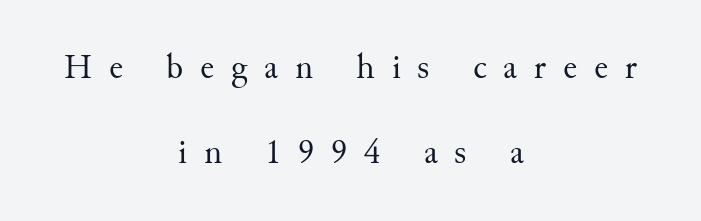
Q: Is the text bold? A: No.
Q: Is the text italic (slanted)? A: No, it is upright.
Q: Is the typeface a serif or a sans-serif typeface? A: Serif.
Q: Is the text underlined? A: No.
Q: How is the paragraph aligned? A: Centered.
Q: Is the spacing between letters normal or unusually wide? A: Unusually wide.
Q: Is the spacing between lines tight, normal or loose? A: Loose.
Q: Width (condensed, normal, or wide)? A: Normal.
Q: Stroke contrast? A: Medium.
Q: x-height? A: Small.
Q: Monospaced? A: No.
